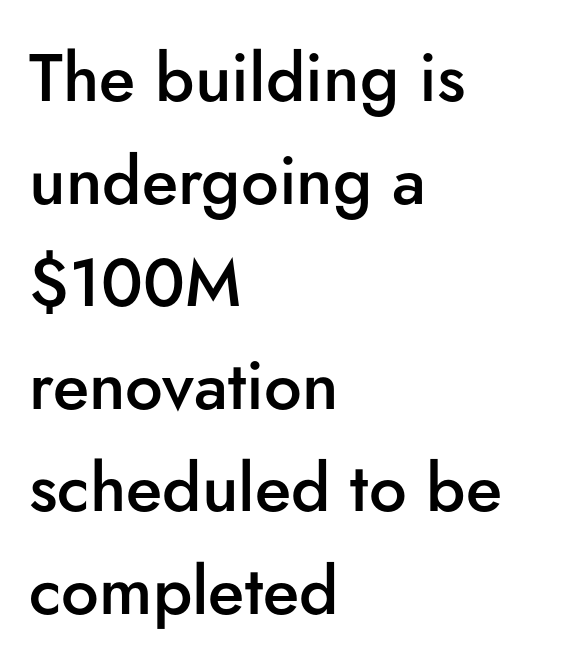
{"serif": "no", "italic": "no", "bold": "semi", "weight": "semibold", "width": "normal", "stroke_contrast": "low", "x_height": "small", "monospaced": "no", "underline": "no", "align": "left", "line_spacing": "normal", "line_spacing_ratio": 1.53, "letter_spacing": "normal", "letter_spacing_em": 0.0, "glyph_px": 67}
